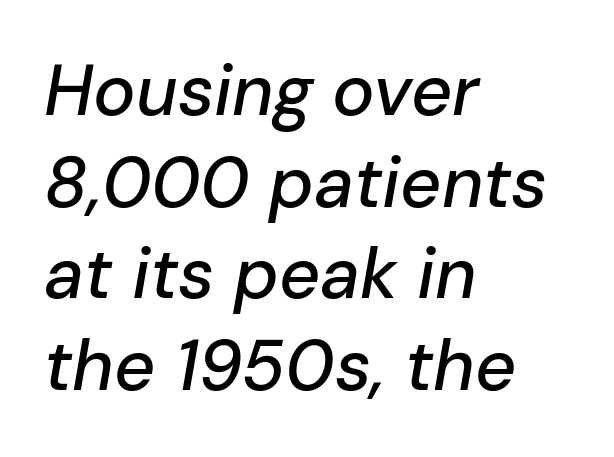
The image shows 71 px text type, italic (leaning right); set left-aligned, normal line spacing (1.29x), normal letter spacing, not underlined; low stroke contrast and a medium x-height.
